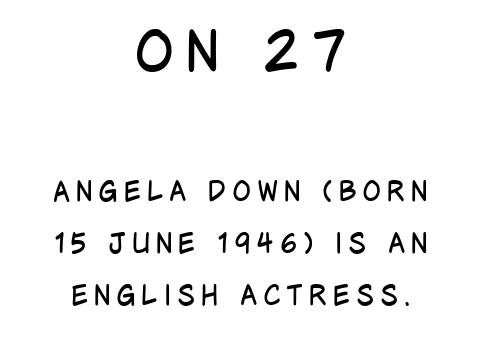
{"serif": "no", "italic": "no", "bold": "no", "weight": "regular", "width": "condensed", "stroke_contrast": "low", "x_height": "large", "monospaced": "no", "underline": "no", "align": "center", "line_spacing_ratio": 1.87, "letter_spacing": "wide", "letter_spacing_em": 0.2, "larger_block": "first", "size_ratio": 2.0, "glyph_px": 56}
